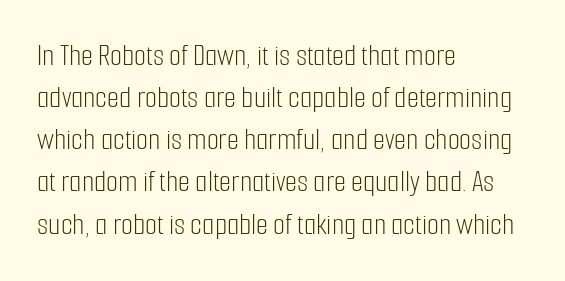
The image shows 31 px light, condensed sans-serif type, upright; set left-aligned, normal line spacing (1.36x), normal letter spacing, not underlined; low stroke contrast and a medium x-height.
